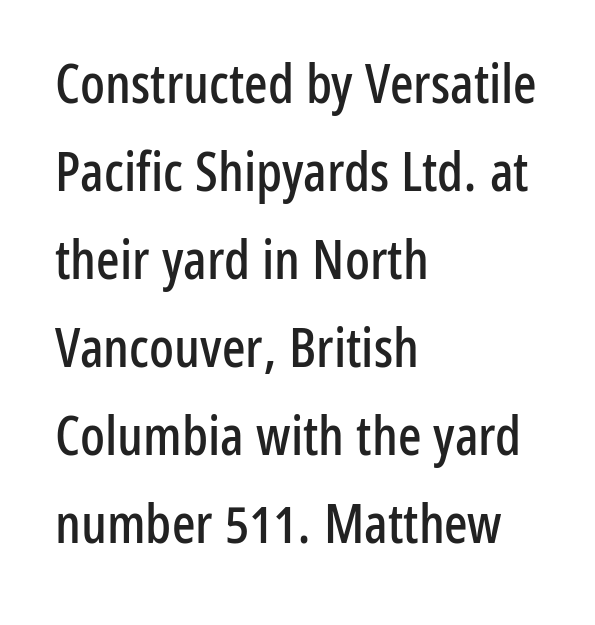
Q: Is the text italic (slanted)? A: No, it is upright.
Q: Is the typeface a serif or a sans-serif typeface? A: Sans-serif.
Q: Is the text underlined? A: No.
Q: How is the paragraph aligned? A: Left-aligned.
Q: Is the spacing between letters normal or unusually wide? A: Normal.
Q: Is the spacing between lines tight, normal or loose? A: Normal.
Q: Width (condensed, normal, or wide)? A: Condensed.
Q: Stroke contrast? A: Low.
Q: x-height? A: Medium.
Q: Monospaced? A: No.
